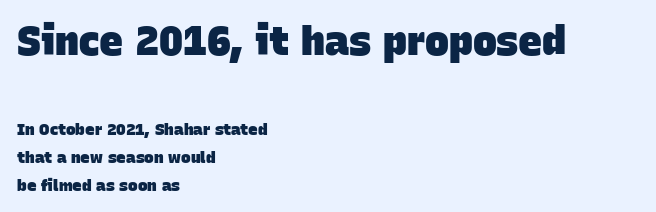
{"serif": "no", "bold": "yes", "weight": "heavy", "width": "normal", "stroke_contrast": "low", "x_height": "large", "monospaced": "no", "underline": "no", "align": "left", "line_spacing_ratio": 1.75, "letter_spacing": "normal", "letter_spacing_em": 0.0, "larger_block": "first", "size_ratio": 2.5, "glyph_px": 40}
